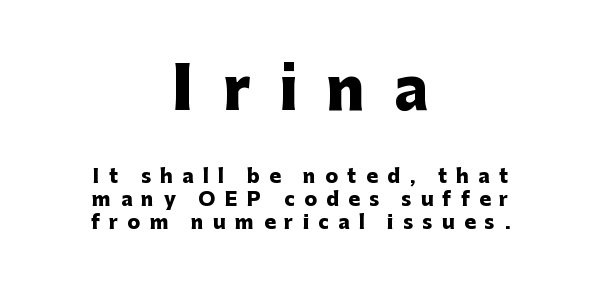
Q: Is the text bold? A: Yes.
Q: Is the text italic (slanted)? A: No, it is upright.
Q: Is the typeface a serif or a sans-serif typeface? A: Sans-serif.
Q: Is the text underlined? A: No.
Q: How is the paragraph aligned? A: Centered.
Q: Is the spacing between letters normal or unusually wide? A: Unusually wide.
Q: Which block of text is set in a larger size, the first (top) or the second (bottom)? A: The first (top) one.
Q: Width (condensed, normal, or wide)? A: Normal.
Q: Stroke contrast? A: Low.
Q: x-height? A: Medium.
Q: Monospaced? A: No.
